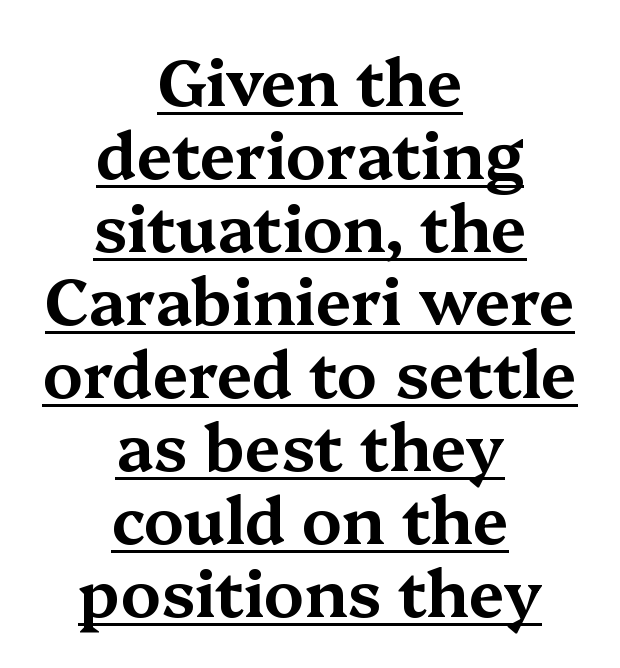
The image shows 64 px wide serif type, upright; set centered, tight line spacing (1.14x), normal letter spacing, underlined; medium stroke contrast and a medium x-height.
